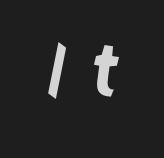
The image shows 69 px condensed sans-serif type; set unusually wide letter spacing (+0.41 em), not underlined; low stroke contrast and a large x-height.
